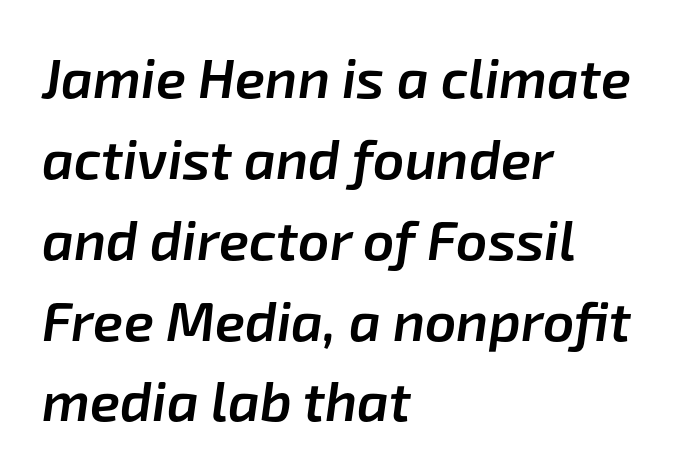
Q: Is the text bold? A: Semi-bold.
Q: Is the text italic (slanted)? A: Yes, it leans right by about 8 degrees.
Q: Is the text underlined? A: No.
Q: How is the paragraph aligned? A: Left-aligned.
Q: Is the spacing between letters normal or unusually wide? A: Normal.
Q: Is the spacing between lines tight, normal or loose? A: Normal.
Q: Width (condensed, normal, or wide)? A: Normal.
Q: Stroke contrast? A: Low.
Q: x-height? A: Medium.
Q: Monospaced? A: No.
